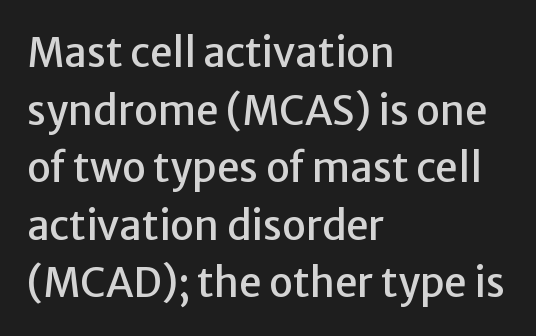
{"serif": "no", "italic": "no", "width": "normal", "stroke_contrast": "low", "x_height": "medium", "monospaced": "no", "underline": "no", "align": "left", "line_spacing": "normal", "line_spacing_ratio": 1.44, "letter_spacing": "normal", "letter_spacing_em": 0.0, "glyph_px": 40}
